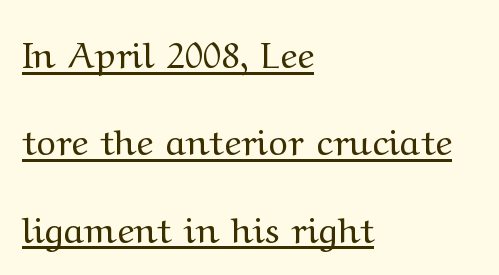
Q: Is the text bold? A: No.
Q: Is the text italic (slanted)? A: No, it is upright.
Q: Is the typeface a serif or a sans-serif typeface? A: Serif.
Q: Is the text underlined? A: Yes.
Q: How is the paragraph aligned? A: Left-aligned.
Q: Is the spacing between letters normal or unusually wide? A: Normal.
Q: Is the spacing between lines tight, normal or loose? A: Loose.
Q: Width (condensed, normal, or wide)? A: Wide.
Q: Stroke contrast? A: Medium.
Q: x-height? A: Medium.
Q: Monospaced? A: No.
